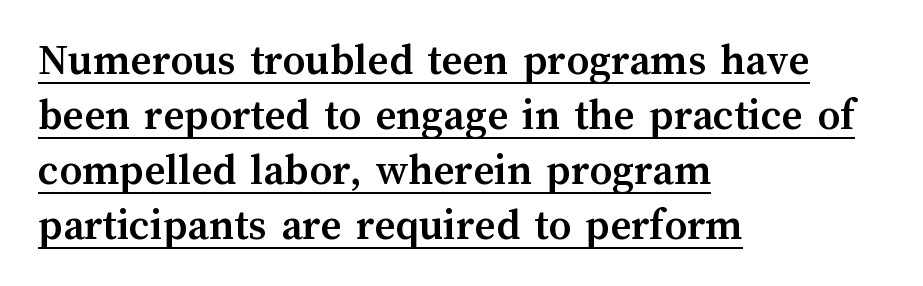
Somebody hit Ctrl+U on this one — the words are underlined. This sample is left-justified, so line endings fall wherever the words run out. Italic? Not at all — the glyphs are vertical. The letterforms sit shoulder to shoulder at normal distance.
